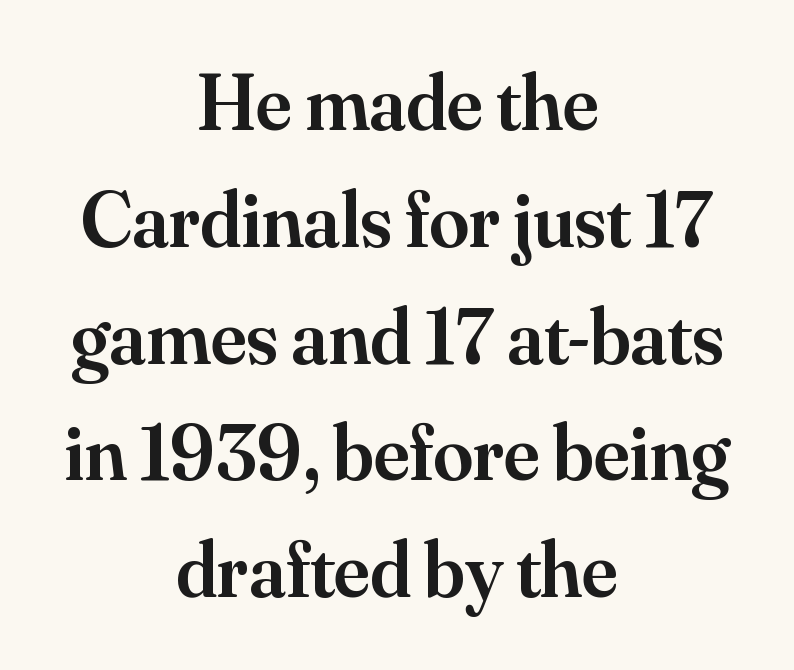
Q: Is the text bold? A: Semi-bold.
Q: Is the text italic (slanted)? A: No, it is upright.
Q: Is the typeface a serif or a sans-serif typeface? A: Serif.
Q: Is the text underlined? A: No.
Q: How is the paragraph aligned? A: Centered.
Q: Is the spacing between letters normal or unusually wide? A: Normal.
Q: Is the spacing between lines tight, normal or loose? A: Normal.
Q: Width (condensed, normal, or wide)? A: Normal.
Q: Stroke contrast? A: Medium.
Q: x-height? A: Small.
Q: Monospaced? A: No.
